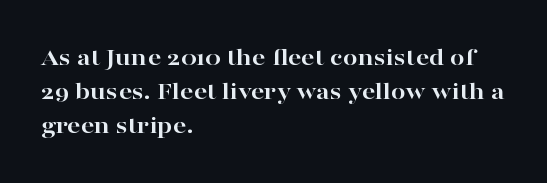
Notice how the stems are strictly vertical — no italics here. The passage shown is emphatically bold. Students, observe: this is what conventionally led text looks like. You could call the tracking neutral — neither tight nor loose. The ragged edge is on the right, which tells us the setting is flush left. Descenders are the only things crossing below the line.
